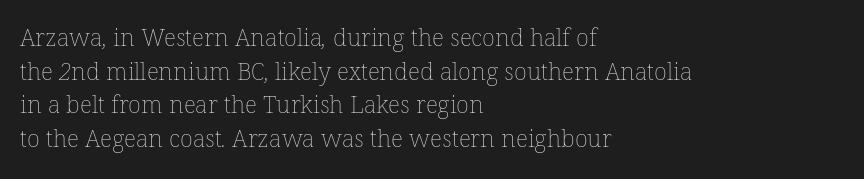
{"bold": "no", "underline": "no", "align": "left", "line_spacing": "normal", "line_spacing_ratio": 1.4, "letter_spacing": "normal", "letter_spacing_em": 0.0, "glyph_px": 24}
